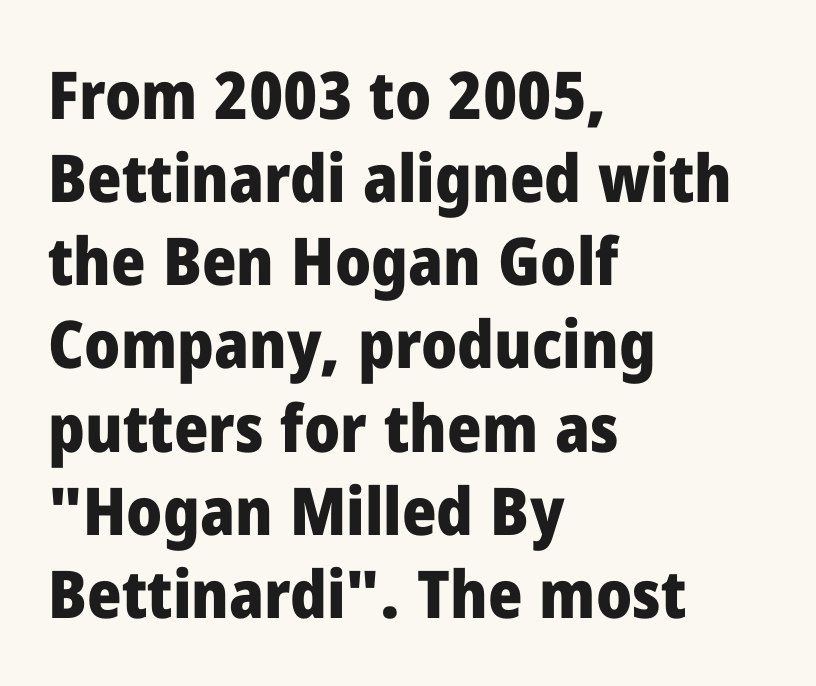
The horizontal fit of the characters is conventional and even. The passage shown is emphatically bold. This sample keeps an unexceptional amount of space between lines. Type style note: lacks serifs. No word sits above an underline.
